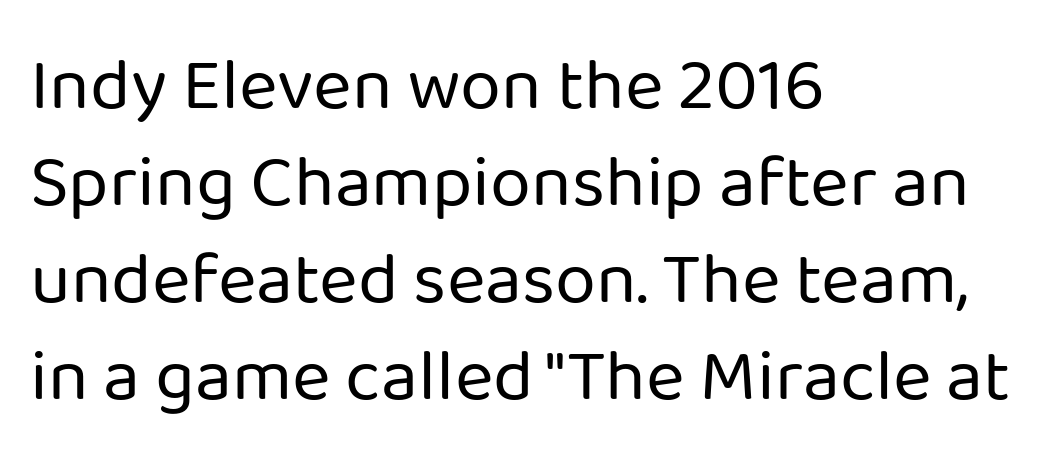
Successive baselines arrive at the customary interval. Is the stroke heavy? The answer is a plain regular-or-lighter. A typesetter would call this proportional, since set widths differ per character. Notice how the stems are strictly vertical — no italics here. Visually the block forms a straight wall on the left and a jagged coastline on the right.
